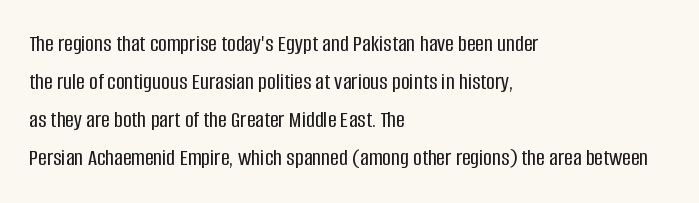
A normal amount of white space separates one row of letters from the next. In terms of letterspacing, this is plain default setting. Quick note: not italic, upright. Only glyphs here, with clear space below each row. Horizontally, the lines are justified to the leading edge only.
